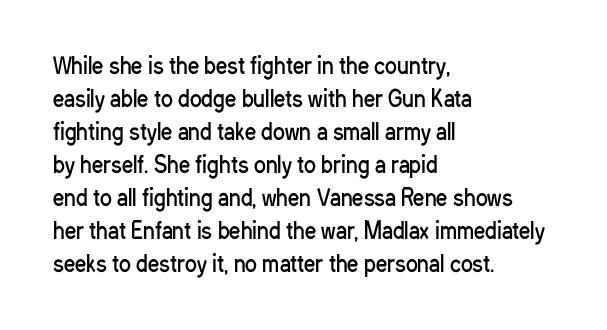
{"italic": "no", "bold": "no", "underline": "no", "align": "left", "line_spacing": "normal", "line_spacing_ratio": 1.5, "letter_spacing": "normal", "letter_spacing_em": 0.0, "glyph_px": 22}
